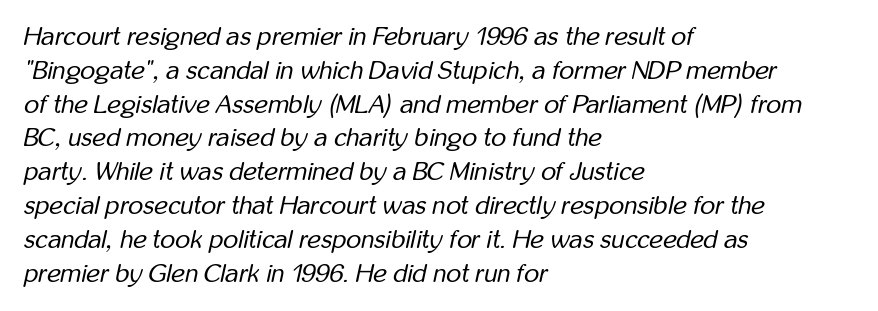
Which margin do the lines hug? The left one — the right edge is uneven. The typesetting does not lean heavy: it is not bold. Unmarked baselines from the first word to the last. The gaps between neighbouring characters are ordinary and unremarkable. Regarding leading, the lines here are spaced in the standard way.
